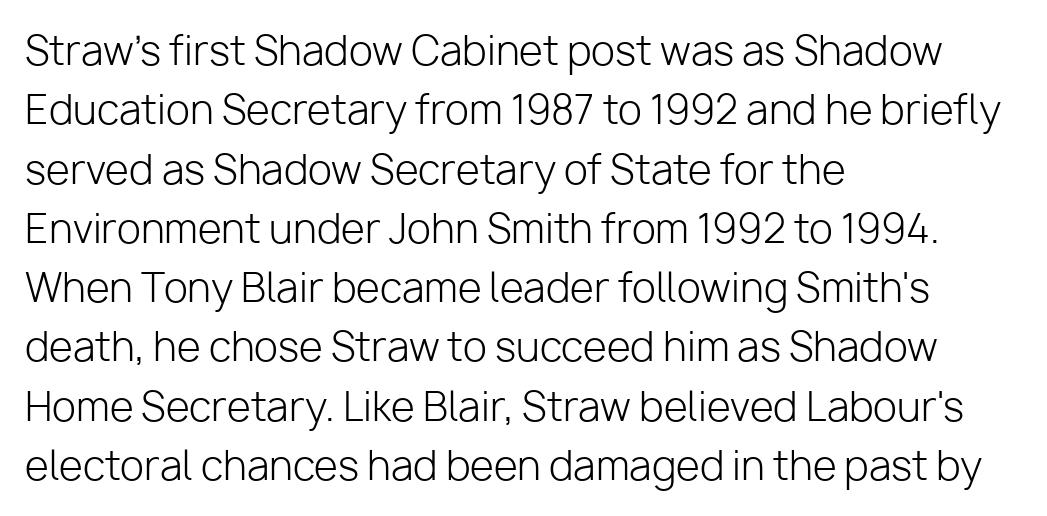
The image shows 39 px light sans-serif type, upright; set left-aligned, normal line spacing (1.52x), normal letter spacing, not underlined; low stroke contrast and a medium x-height.
